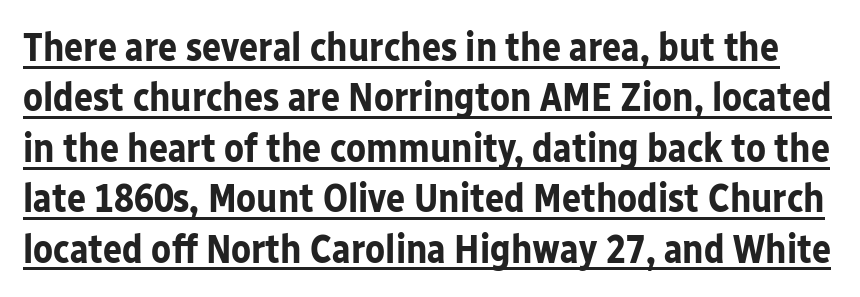
The image shows 40 px bold sans-serif type, upright; set normal line spacing (1.26x), normal letter spacing, underlined; low stroke contrast and a medium x-height.
